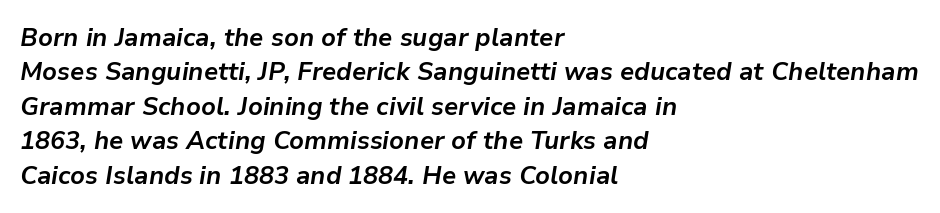
Q: Is the text bold? A: Yes.
Q: Is the text italic (slanted)? A: Yes, it leans right by about 9 degrees.
Q: Is the text underlined? A: No.
Q: How is the paragraph aligned? A: Left-aligned.
Q: Is the spacing between letters normal or unusually wide? A: Normal.
Q: Is the spacing between lines tight, normal or loose? A: Normal.
